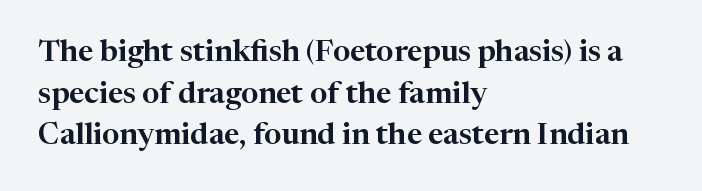
Q: Is the text italic (slanted)? A: No, it is upright.
Q: Is the typeface a serif or a sans-serif typeface? A: Serif.
Q: Is the text underlined? A: No.
Q: How is the paragraph aligned? A: Left-aligned.
Q: Is the spacing between letters normal or unusually wide? A: Normal.
Q: Is the spacing between lines tight, normal or loose? A: Normal.
Q: Width (condensed, normal, or wide)? A: Normal.
Q: Stroke contrast? A: High.
Q: x-height? A: Medium.
Q: Monospaced? A: No.
